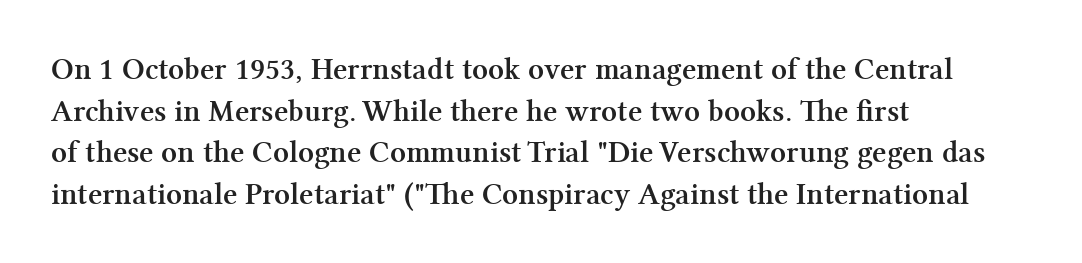
{"serif": "yes", "italic": "no", "bold": "yes", "weight": "semibold", "width": "normal", "stroke_contrast": "medium", "x_height": "medium", "monospaced": "no", "underline": "no", "align": "left", "line_spacing": "normal", "line_spacing_ratio": 1.34, "letter_spacing": "normal", "letter_spacing_em": 0.0, "glyph_px": 31}
